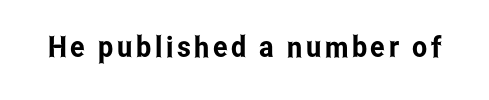
The letters advance in unequal steps, a hallmark of proportional type. Are there feet on the stems? There aren't — it's a sans. The area under the type is left untouched. Vertical strokes here are truly vertical.
